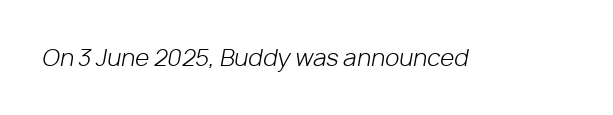
{"italic": "yes", "lean": "right", "slant_degrees": 10, "bold": "no", "underline": "no", "letter_spacing": "normal", "letter_spacing_em": 0.0, "glyph_px": 23}
